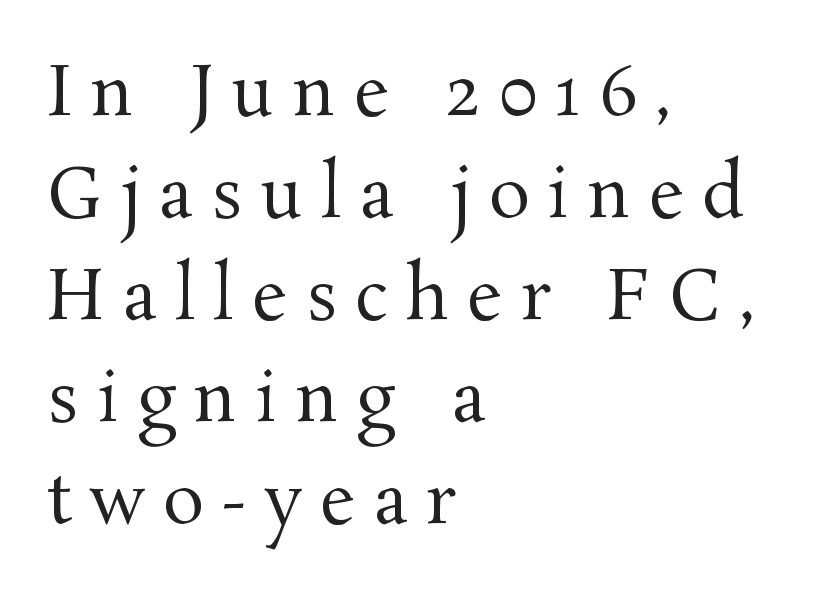
The image shows 69 px regular-weight serif type, upright; set left-aligned, normal line spacing (1.48x), unusually wide letter spacing (+0.26 em), not underlined; medium stroke contrast and a medium x-height.
